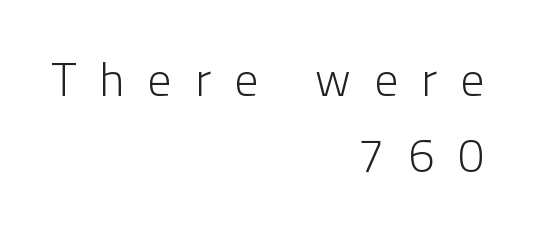
This sample keeps an unexceptional amount of space between lines. Nothing heavy about these letters — not bold at all. This sample is right-justified, so line beginnings fall wherever the words allow. Ascenders rise straight up at ninety degrees.
